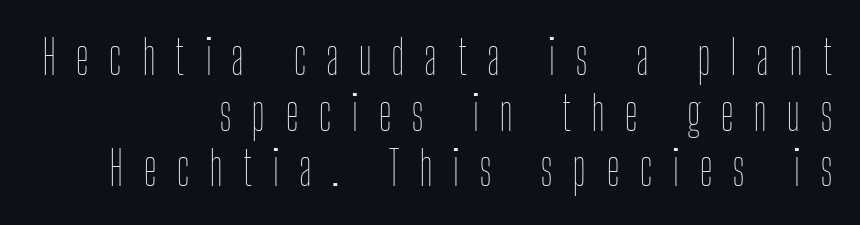
Check the space under the baseline: it is left empty. The lines in this sample share a right terminus and differ only in where they begin. Here the glyphs are tracked loosely, breaking word shapes into spaced letters. A quiet, ordinary-to-light weight characterises the typeface. You could not count columns in this text — the font is proportionally spaced. Notice how the stems are strictly vertical — no italics here.
